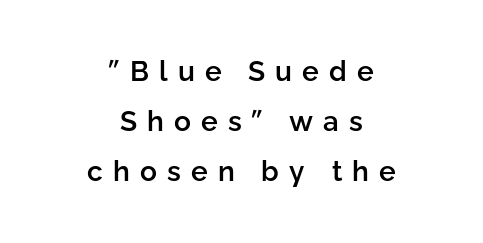
The image shows 28 px semibold sans-serif type, upright; set centered, line spacing 1.79x, unusually wide letter spacing (+0.36 em), not underlined; low stroke contrast and a medium x-height.
